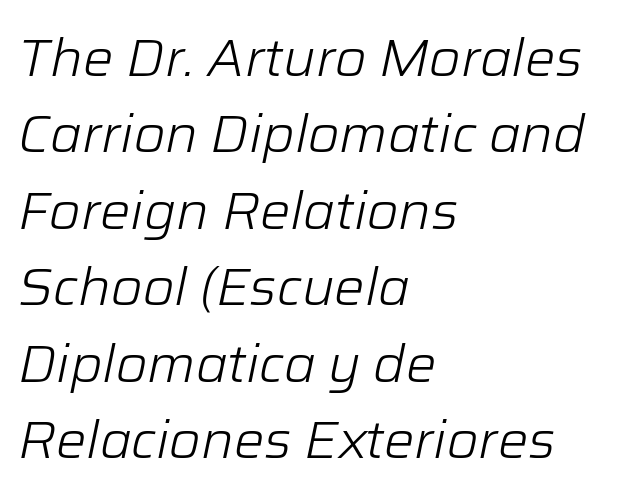
The glyphs are unaccompanied by any horizontal stroke below them. Is this a fixed-width face? No — the glyphs have proportional, varying widths. A quiet, ordinary-to-light weight characterises the typeface. The letters sit at their default tracking, neither squeezed nor spread. How would I describe the line gaps? Plain and ordinary.
